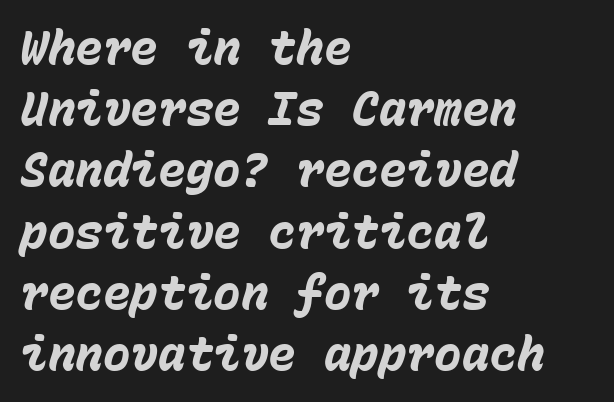
The passage shown is typed in a monospace face where columns stay perfectly aligned. In terms of letterspacing, this is plain default setting. Interline gaps are of average width in this sample. Notice how thick the strokes are: this is what a full bold looks like. The area under the type is left untouched.
